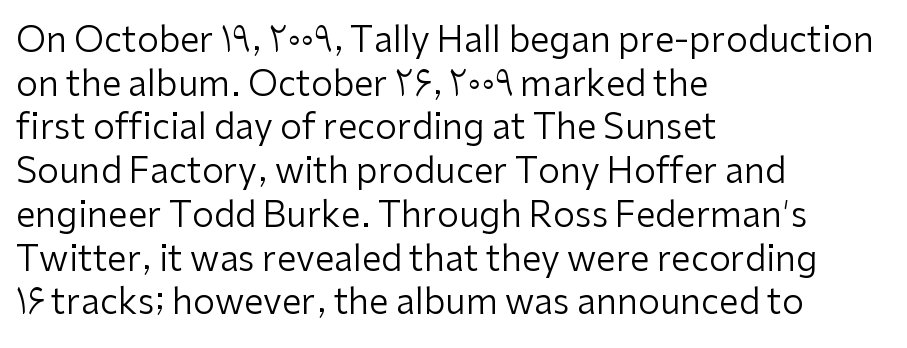
The image shows 35 px regular-weight sans-serif type, upright; set left-aligned, normal line spacing (1.25x), normal letter spacing, not underlined; low stroke contrast and a medium x-height.
